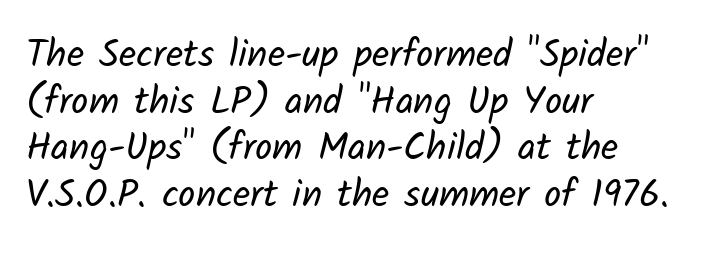
{"serif": "no", "bold": "no", "weight": "regular", "width": "normal", "stroke_contrast": "low", "x_height": "medium", "monospaced": "no", "underline": "no", "align": "left", "line_spacing_ratio": 1.23, "letter_spacing": "normal", "letter_spacing_em": 0.0, "glyph_px": 38}
